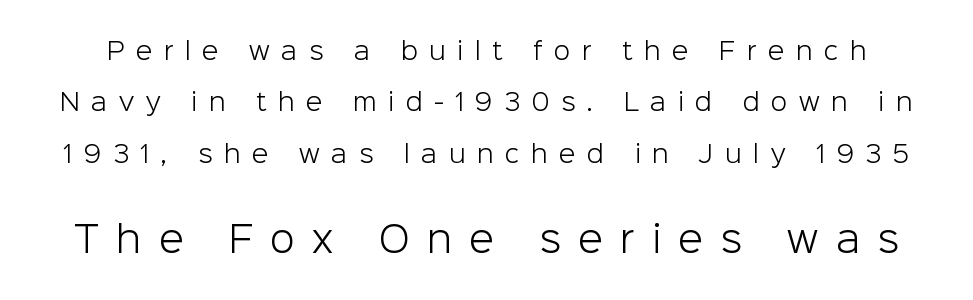
{"serif": "no", "italic": "no", "bold": "no", "weight": "light", "width": "normal", "stroke_contrast": "low", "x_height": "medium", "monospaced": "no", "underline": "no", "line_spacing": "loose", "line_spacing_ratio": 2.14, "letter_spacing": "wide", "letter_spacing_em": 0.48, "larger_block": "second", "size_ratio": 1.5, "glyph_px": 36}
